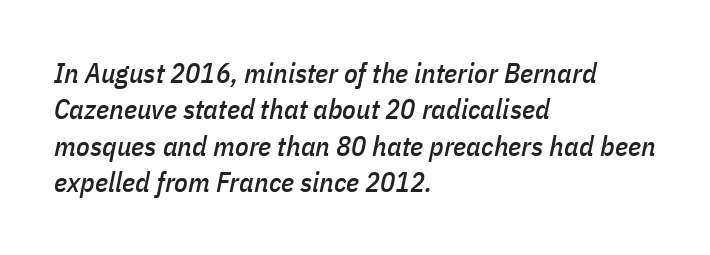
What's the leading like? Ordinary, nothing unusual. Look at the tracking — it's just the regular setting, nothing added. Notice how the passage keeps a crisp vertical edge on the left only. Descender tails drop into unmarked territory. The font's italic variant was chosen for this text.
